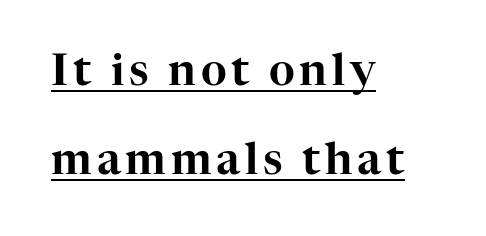
{"serif": "yes", "italic": "no", "width": "normal", "stroke_contrast": "high", "x_height": "medium", "monospaced": "no", "underline": "yes", "align": "left", "line_spacing": "loose", "line_spacing_ratio": 2.02, "glyph_px": 44}
